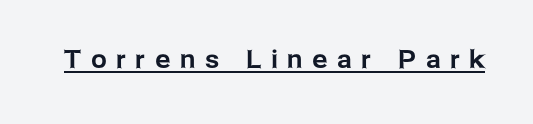
Posture: upright roman. The specimen includes a rule beneath the text block's lines. In terms of letterspacing, this is a distinctly airy, spread setting.
